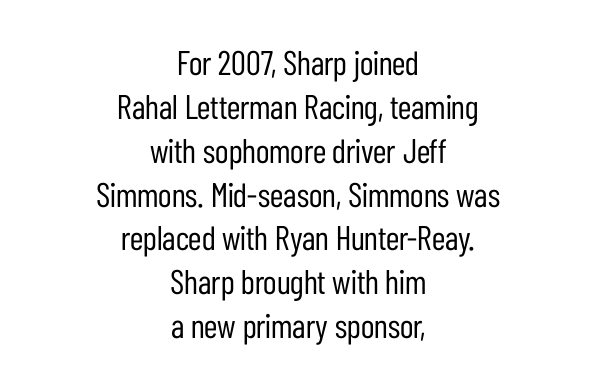
The zone under the glyphs is completely vacant. Reading down the column, the eye jumps a familiar distance to each next line. The font is comparable to plain body text, perhaps lighter. In terms of posture, this sample is upright.
